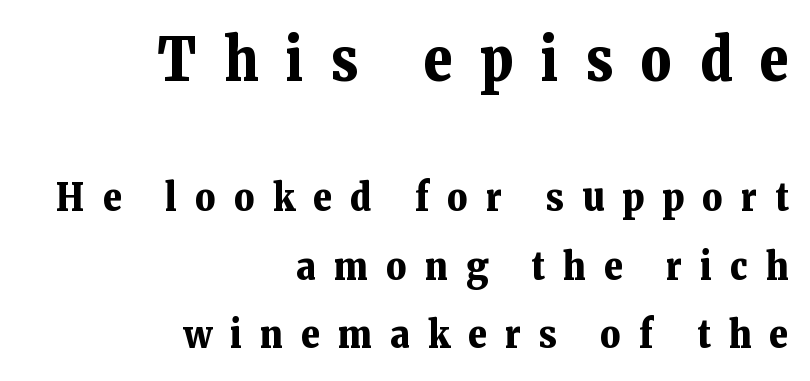
Q: Is the text bold? A: Yes.
Q: Is the text italic (slanted)? A: No, it is upright.
Q: Is the typeface a serif or a sans-serif typeface? A: Serif.
Q: Is the text underlined? A: No.
Q: How is the paragraph aligned? A: Right-aligned.
Q: Is the spacing between letters normal or unusually wide? A: Unusually wide.
Q: Which block of text is set in a larger size, the first (top) or the second (bottom)? A: The first (top) one.
Q: Width (condensed, normal, or wide)? A: Normal.
Q: Stroke contrast? A: Low.
Q: x-height? A: Medium.
Q: Monospaced? A: No.
